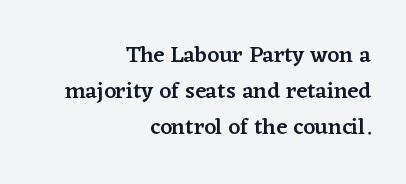
{"italic": "no", "bold": "semi", "underline": "no", "align": "right", "line_spacing": "normal", "line_spacing_ratio": 1.56, "letter_spacing": "normal", "letter_spacing_em": 0.0, "glyph_px": 23}
